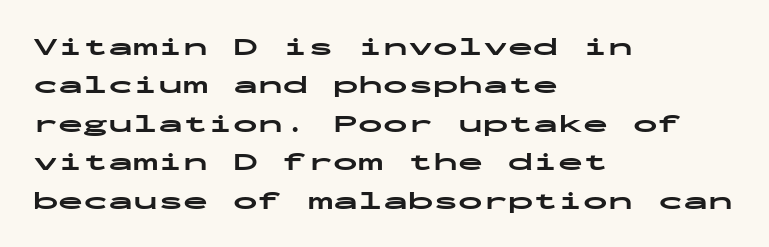
Q: Is the text bold? A: Yes.
Q: Is the text italic (slanted)? A: No, it is upright.
Q: Is the text underlined? A: No.
Q: How is the paragraph aligned? A: Left-aligned.
Q: Is the spacing between letters normal or unusually wide? A: Normal.
Q: Is the spacing between lines tight, normal or loose? A: Normal.
